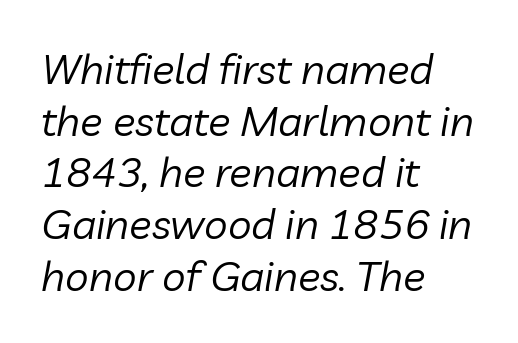
Q: Is the text bold? A: No.
Q: Is the text italic (slanted)? A: Yes, it leans right by about 10 degrees.
Q: Is the text underlined? A: No.
Q: How is the paragraph aligned? A: Left-aligned.
Q: Is the spacing between letters normal or unusually wide? A: Normal.
Q: Width (condensed, normal, or wide)? A: Normal.
Q: Stroke contrast? A: Low.
Q: x-height? A: Medium.
Q: Monospaced? A: No.
